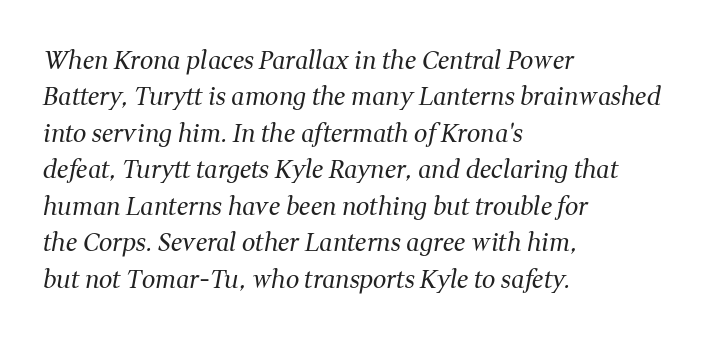
The rendering keeps characters at their native spacing. Quick note: underline off. This sample keeps an unexceptional amount of space between lines. You can tell it's italic because the verticals aren't actually vertical.
